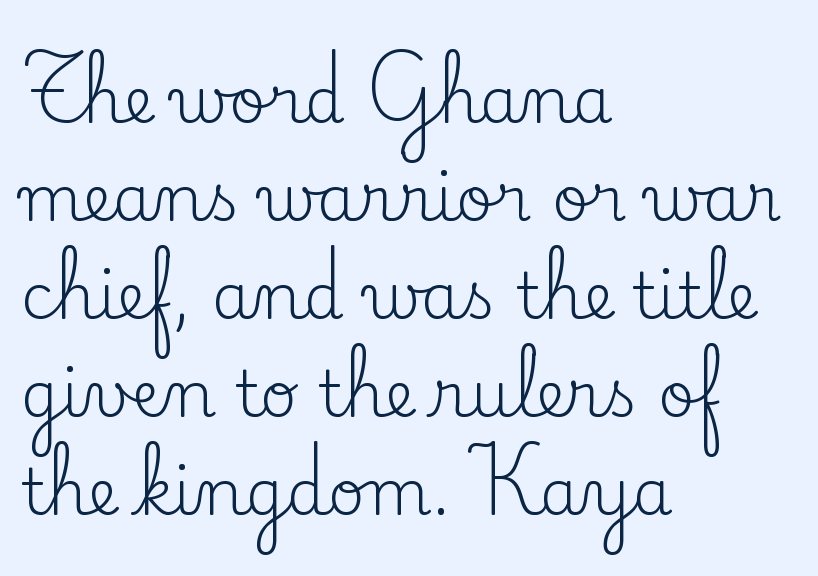
Q: Is the text bold? A: No.
Q: Is the text italic (slanted)? A: No, it is upright.
Q: Is the text underlined? A: No.
Q: How is the paragraph aligned? A: Left-aligned.
Q: Is the spacing between letters normal or unusually wide? A: Normal.
Q: Is the spacing between lines tight, normal or loose? A: Normal.
Q: Width (condensed, normal, or wide)? A: Normal.
Q: Stroke contrast? A: Low.
Q: x-height? A: Small.
Q: Monospaced? A: No.
